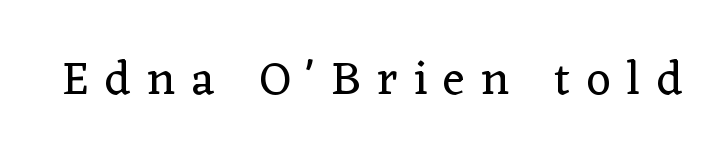
The image shows 47 px regular-weight serif type, upright; set unusually wide letter spacing (+0.35 em), not underlined; low stroke contrast and a medium x-height.
